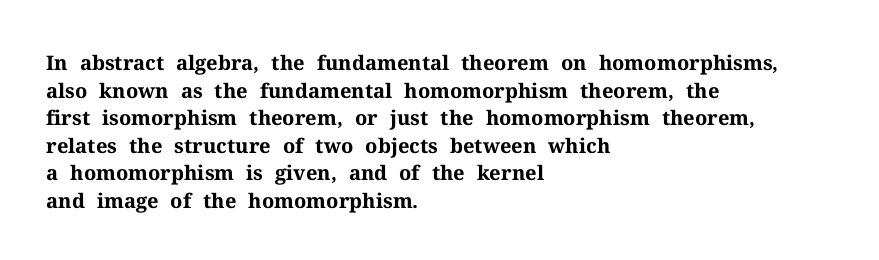
The image shows 20 px bold type, upright; set left-aligned, normal line spacing (1.38x), normal letter spacing, not underlined.
